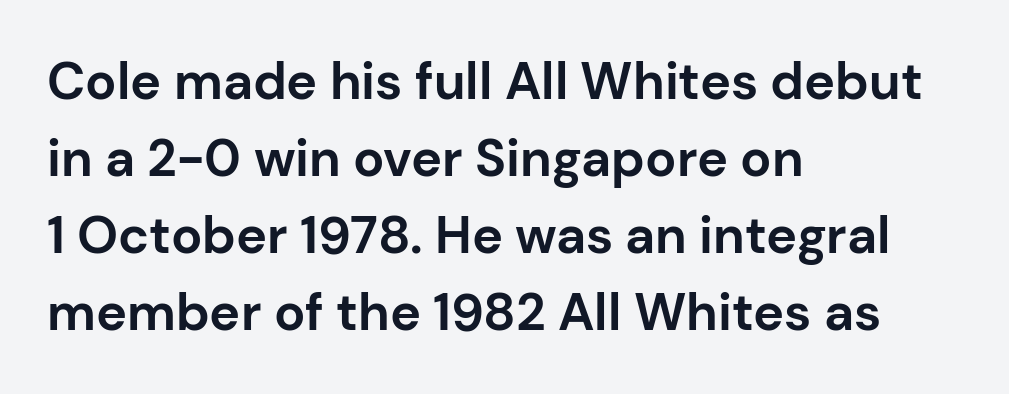
Descenders hang freely into open space. What weight is shown? A full bold with thick strokes. The text block is weighted toward the left margin, trailing off unevenly rightward. Posture: upright roman.
